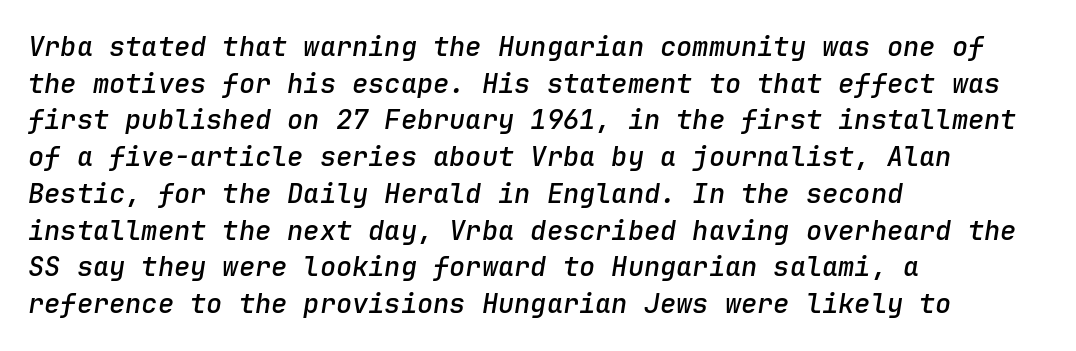
{"italic": "yes", "lean": "right", "slant_degrees": 9, "bold": "semi", "underline": "no", "align": "left", "line_spacing": "normal", "line_spacing_ratio": 1.36, "letter_spacing": "normal", "letter_spacing_em": 0.0, "glyph_px": 27}
